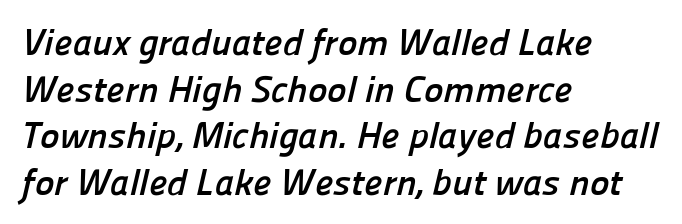
Q: Is the text bold? A: Yes.
Q: Is the typeface a serif or a sans-serif typeface? A: Sans-serif.
Q: Is the text underlined? A: No.
Q: How is the paragraph aligned? A: Left-aligned.
Q: Is the spacing between letters normal or unusually wide? A: Normal.
Q: Is the spacing between lines tight, normal or loose? A: Normal.
Q: Width (condensed, normal, or wide)? A: Normal.
Q: Stroke contrast? A: Low.
Q: x-height? A: Medium.
Q: Monospaced? A: No.
